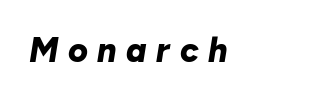
Q: Is the text bold? A: Yes.
Q: Is the text italic (slanted)? A: Yes, it leans right by about 10 degrees.
Q: Is the text underlined? A: No.
Q: Is the spacing between letters normal or unusually wide? A: Unusually wide.
Q: Width (condensed, normal, or wide)? A: Normal.
Q: Stroke contrast? A: Low.
Q: x-height? A: Medium.
Q: Monospaced? A: No.
